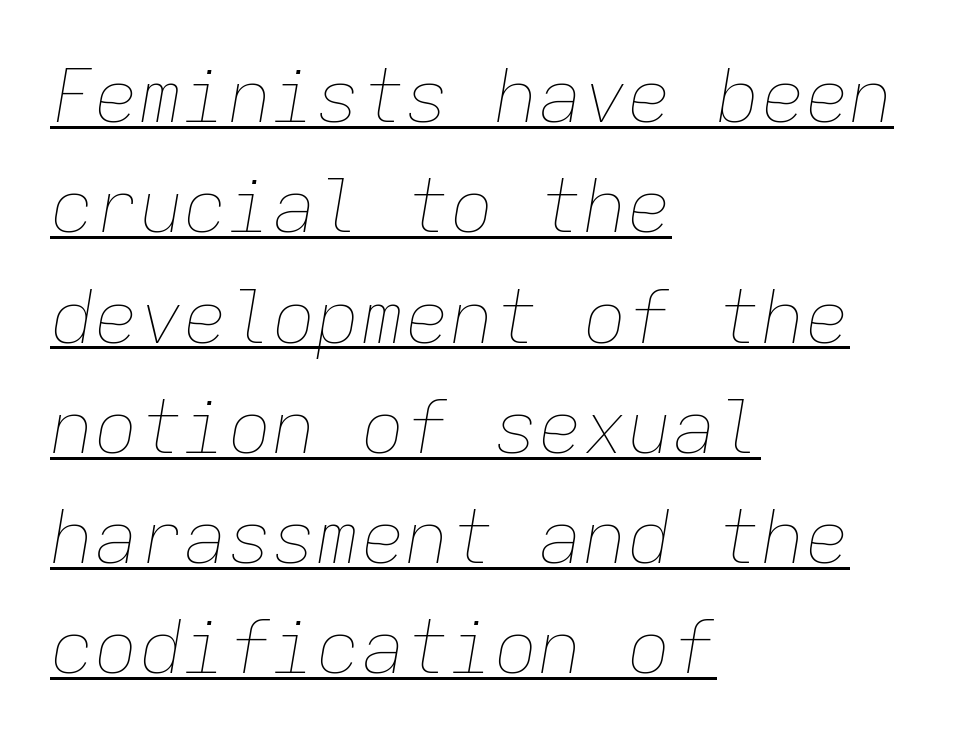
Do the characters align in a grid? Yes, the font is monospaced. This rendering leaves character spacing at its baseline value. The lettering tilts uniformly, giving the passage an italic look. The space between consecutive lines is moderate. A quiet, ordinary-to-light weight characterises the typeface. A rule runs beneath these lines of type.
